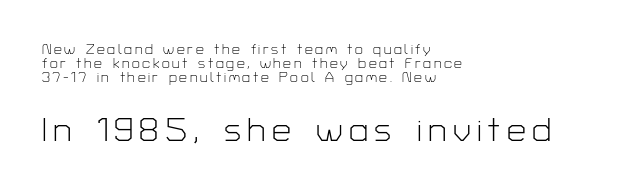
Q: Is the text bold? A: No.
Q: Is the text italic (slanted)? A: No, it is upright.
Q: Is the typeface a serif or a sans-serif typeface? A: Sans-serif.
Q: Is the text underlined? A: No.
Q: How is the paragraph aligned? A: Left-aligned.
Q: Is the spacing between lines tight, normal or loose? A: Tight.
Q: Which block of text is set in a larger size, the first (top) or the second (bottom)? A: The second (bottom) one.
Q: Width (condensed, normal, or wide)? A: Normal.
Q: Stroke contrast? A: Low.
Q: x-height? A: Medium.
Q: Monospaced? A: No.
